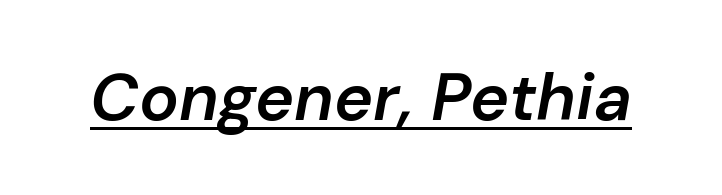
Q: Is the text bold? A: Semi-bold.
Q: Is the text italic (slanted)? A: Yes, it leans right by about 10 degrees.
Q: Is the text underlined? A: Yes.
Q: Is the spacing between letters normal or unusually wide? A: Normal.
Q: Width (condensed, normal, or wide)? A: Normal.
Q: Stroke contrast? A: Low.
Q: x-height? A: Medium.
Q: Monospaced? A: No.
